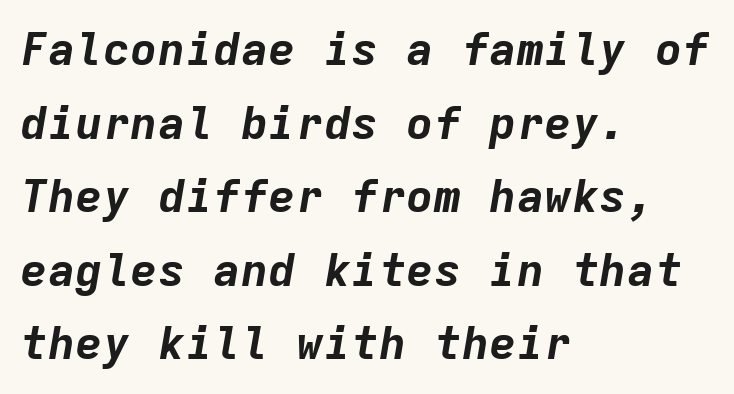
The image shows 46 px bold type, italic (leaning right), monospaced; set left-aligned, normal line spacing (1.6x), normal letter spacing, not underlined; low stroke contrast and a medium x-height.
